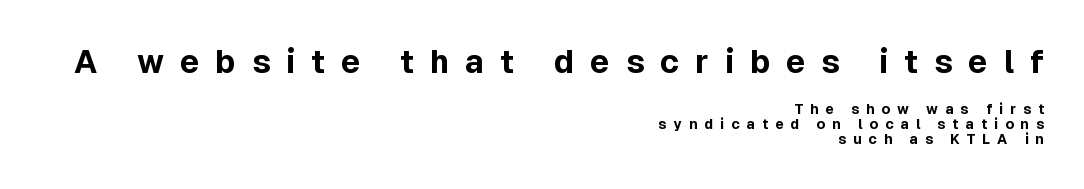
{"serif": "no", "italic": "no", "bold": "yes", "weight": "bold", "width": "normal", "x_height": "medium", "monospaced": "no", "underline": "no", "align": "right", "line_spacing": "tight", "line_spacing_ratio": 1.05, "letter_spacing": "wide", "letter_spacing_em": 0.5, "larger_block": "first", "size_ratio": 2.29, "glyph_px": 32}
